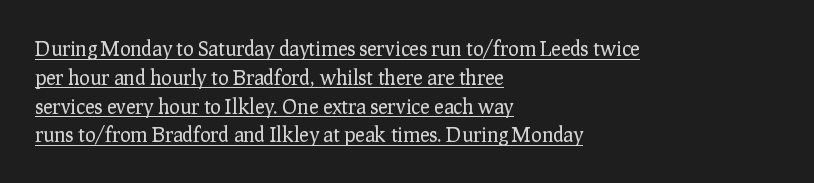
Q: Is the text bold? A: No.
Q: Is the text italic (slanted)? A: No, it is upright.
Q: Is the text underlined? A: Yes.
Q: How is the paragraph aligned? A: Left-aligned.
Q: Is the spacing between letters normal or unusually wide? A: Normal.
Q: Is the spacing between lines tight, normal or loose? A: Normal.
